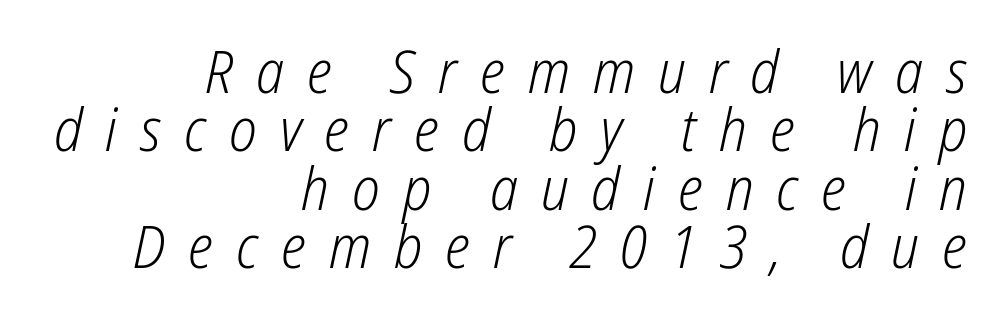
Characters are canted at an angle relative to the baseline's perpendicular. Honestly, the letter spacing is so wide it's the main thing you notice. No letter is thick-stroked: the sample isn't bold. Short and long lines alike share a common ending point at right. Vertically, the passage feels compressed, each row crowding the next. Glance below the letters and you will spot only blank space.
